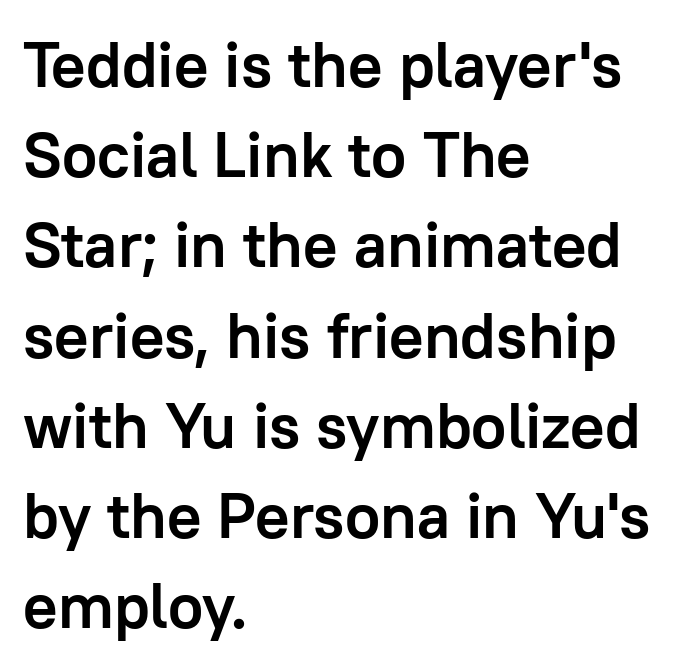
Q: Is the text bold? A: Yes.
Q: Is the text italic (slanted)? A: No, it is upright.
Q: Is the typeface a serif or a sans-serif typeface? A: Sans-serif.
Q: Is the text underlined? A: No.
Q: How is the paragraph aligned? A: Left-aligned.
Q: Is the spacing between letters normal or unusually wide? A: Normal.
Q: Is the spacing between lines tight, normal or loose? A: Normal.
Q: Width (condensed, normal, or wide)? A: Normal.
Q: Stroke contrast? A: Low.
Q: x-height? A: Medium.
Q: Monospaced? A: No.
